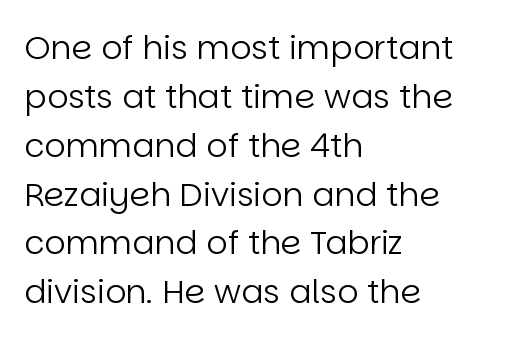
What's the leading like? Ordinary, nothing unusual. Each row of text sits above clean, open space. Horizontal alignment here is leftward, the default for most running prose. Unlike italic type, these characters show no tilt at all.
